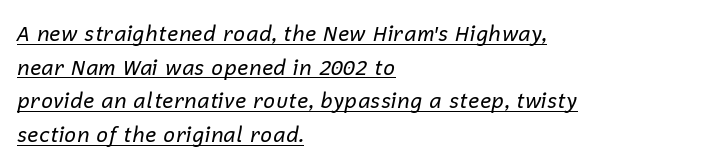
{"italic": "yes", "lean": "right", "slant_degrees": 12, "bold": "no", "underline": "yes", "align": "left", "line_spacing": "normal", "line_spacing_ratio": 1.6, "letter_spacing": "normal", "letter_spacing_em": 0.0, "glyph_px": 21}
